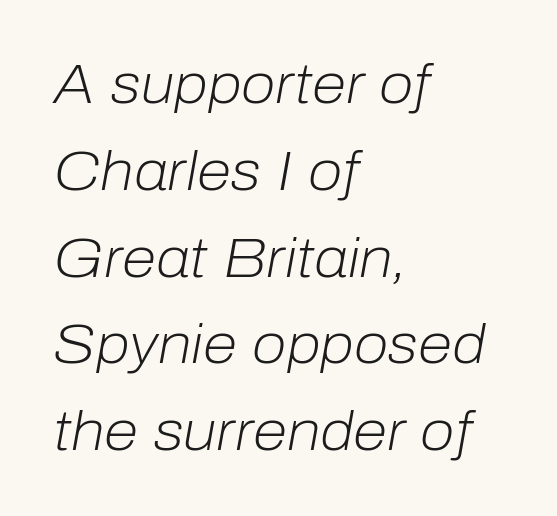
Q: Is the text bold? A: No.
Q: Is the text italic (slanted)? A: Yes, it leans right by about 10 degrees.
Q: Is the text underlined? A: No.
Q: How is the paragraph aligned? A: Left-aligned.
Q: Is the spacing between letters normal or unusually wide? A: Normal.
Q: Is the spacing between lines tight, normal or loose? A: Normal.
Q: Width (condensed, normal, or wide)? A: Normal.
Q: Stroke contrast? A: Low.
Q: x-height? A: Medium.
Q: Monospaced? A: No.
